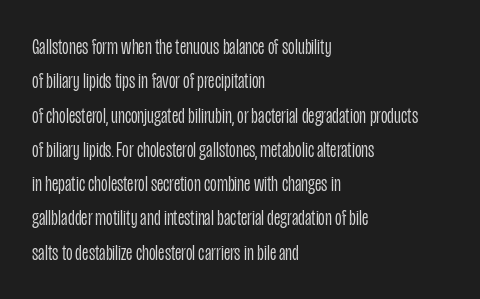
The vertical gap from one line to the next is medium. These lines were composed using upright roman letters. Horizontal alignment here is leftward, the default for most running prose. The gaps between neighbouring characters are ordinary and unremarkable. Weight: regular or lighter.
